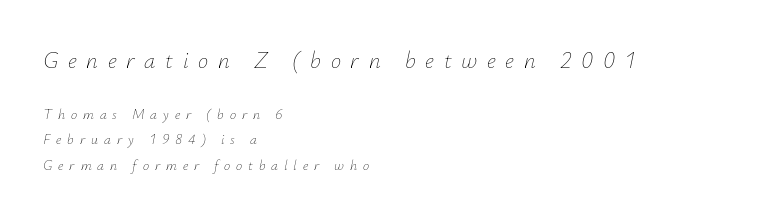
The image shows 23 px text type, italic (leaning right); set left-aligned, line spacing 1.84x, unusually wide letter spacing (+0.42 em), not underlined; the first (top) block is 1.64x larger.
